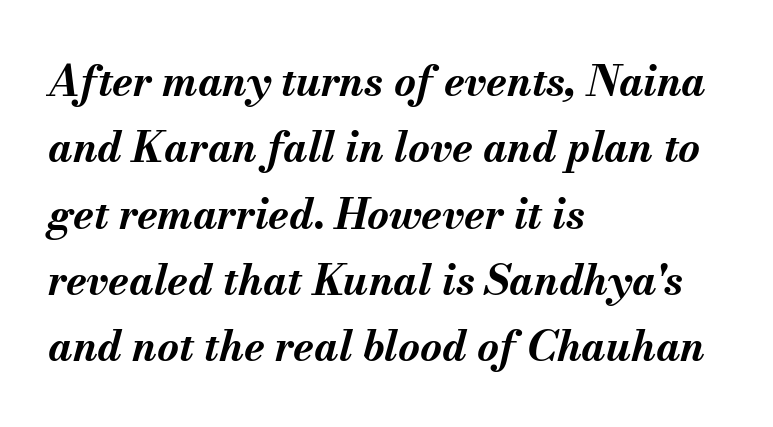
A typesetter would call this leading conventional body-copy spacing. Looking at the ascenders, they clearly lean. The letters are bold, with thick, heavy strokes. Caption: standard tracking, unaltered. Is this a fixed-width face? No — the glyphs have proportional, varying widths. Horizontally, the lines are justified to the leading edge only.
